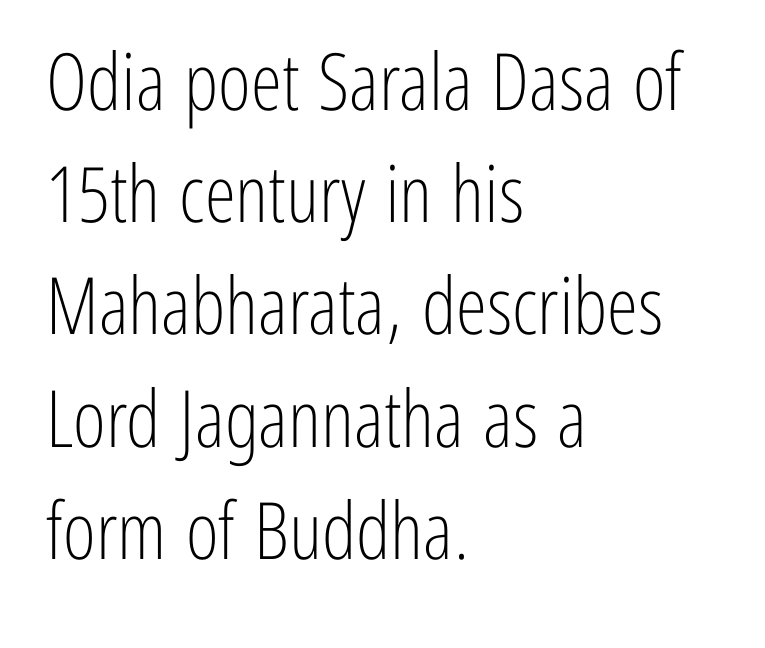
The image shows 79 px light, condensed sans-serif type, upright; set left-aligned, normal line spacing (1.42x), normal letter spacing, not underlined; low stroke contrast and a medium x-height.
